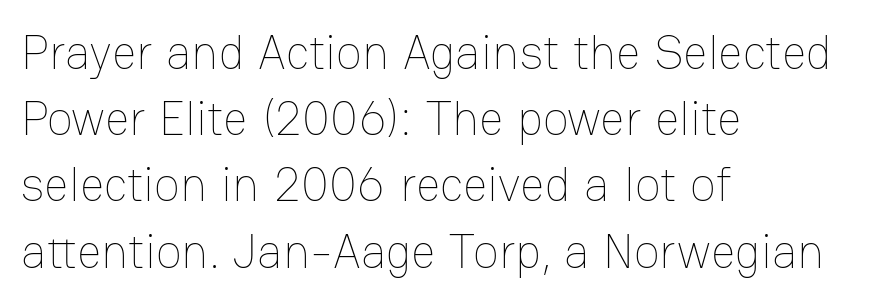
Inter-character spacing is left at the font's built-in metrics. Typeset ragged right — the left edge is the straight one. Nobody drew a line under any word here. The letters stand upright; this is a roman face. The passage shown is not bold in any degree. You could not count columns in this text — the font is proportionally spaced.
